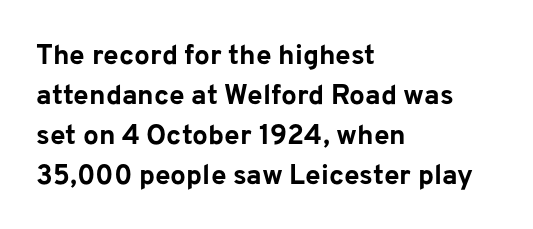
Q: Is the text bold? A: Yes.
Q: Is the text italic (slanted)? A: No, it is upright.
Q: Is the typeface a serif or a sans-serif typeface? A: Sans-serif.
Q: Is the text underlined? A: No.
Q: How is the paragraph aligned? A: Left-aligned.
Q: Is the spacing between letters normal or unusually wide? A: Normal.
Q: Is the spacing between lines tight, normal or loose? A: Normal.
Q: Width (condensed, normal, or wide)? A: Normal.
Q: Stroke contrast? A: Low.
Q: x-height? A: Medium.
Q: Monospaced? A: No.
